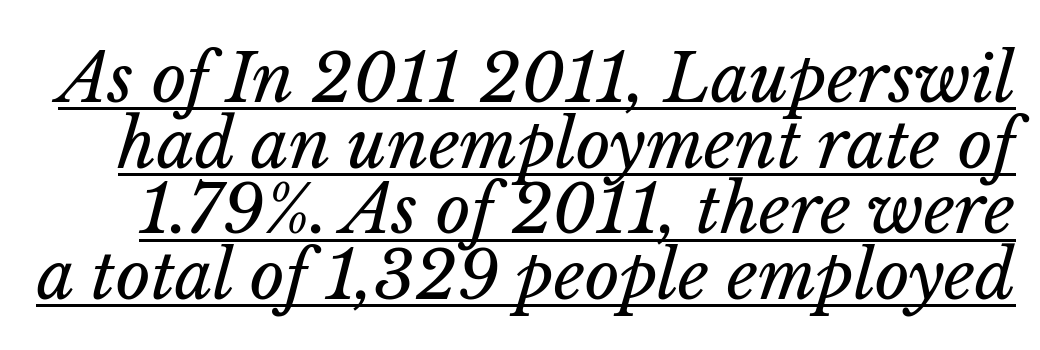
{"italic": "yes", "lean": "right", "slant_degrees": 14, "bold": "no", "weight": "regular", "width": "normal", "stroke_contrast": "low", "x_height": "medium", "monospaced": "no", "underline": "yes", "line_spacing": "tight", "line_spacing_ratio": 0.98, "letter_spacing": "normal", "letter_spacing_em": 0.0, "glyph_px": 67}
